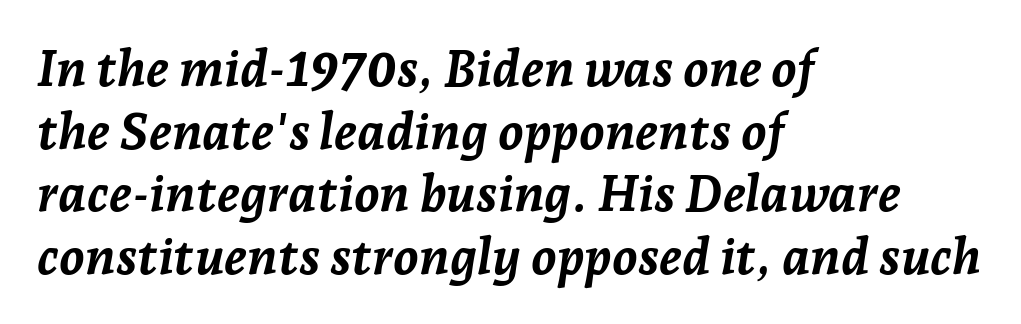
Q: Is the text bold? A: Yes.
Q: Is the text italic (slanted)? A: Yes, it leans right by about 7 degrees.
Q: Is the text underlined? A: No.
Q: How is the paragraph aligned? A: Left-aligned.
Q: Is the spacing between letters normal or unusually wide? A: Normal.
Q: Width (condensed, normal, or wide)? A: Normal.
Q: Stroke contrast? A: Low.
Q: x-height? A: Medium.
Q: Monospaced? A: No.
